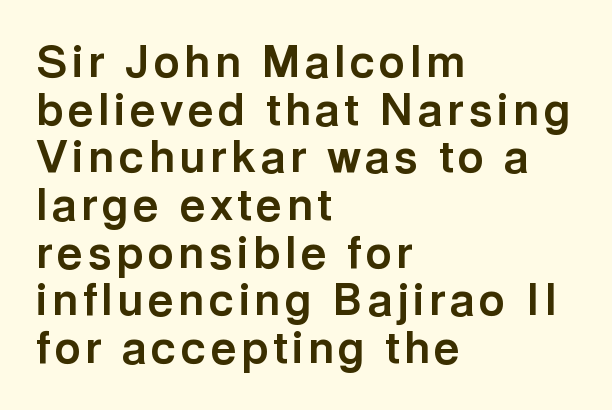
{"serif": "no", "italic": "no", "bold": "yes", "weight": "bold", "width": "normal", "x_height": "medium", "monospaced": "no", "underline": "no", "align": "left", "line_spacing": "tight", "line_spacing_ratio": 1.06, "glyph_px": 45}
